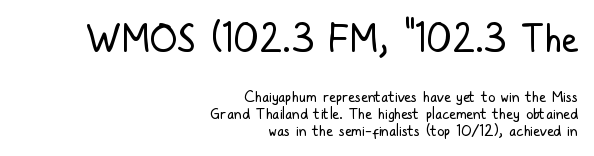
The image shows 37 px regular-weight, condensed sans-serif type, upright; set right-aligned, tight line spacing (1.12x), normal letter spacing, not underlined; the first (top) block is 2.47x larger; low stroke contrast and a medium x-height.
